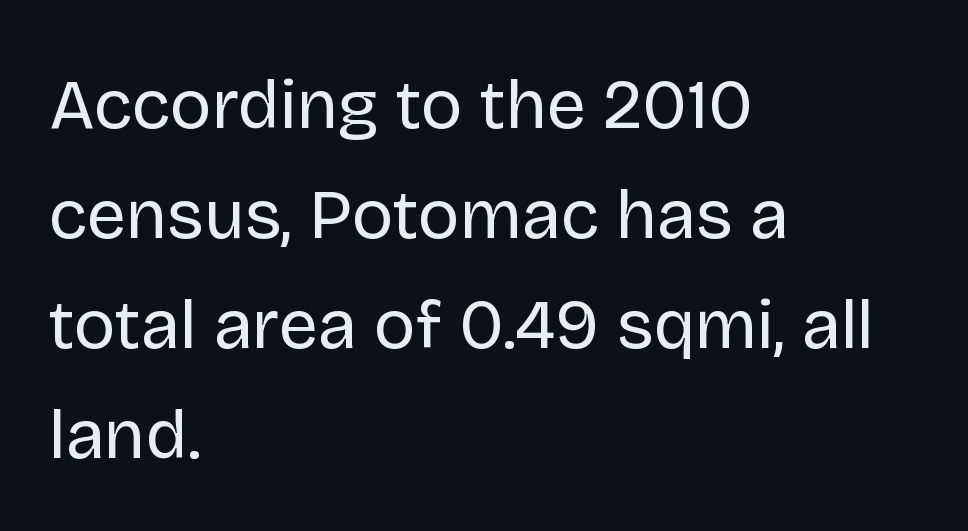
The image shows 70 px regular-weight sans-serif type, upright; set left-aligned, normal line spacing (1.57x), normal letter spacing, not underlined; low stroke contrast and a large x-height.
